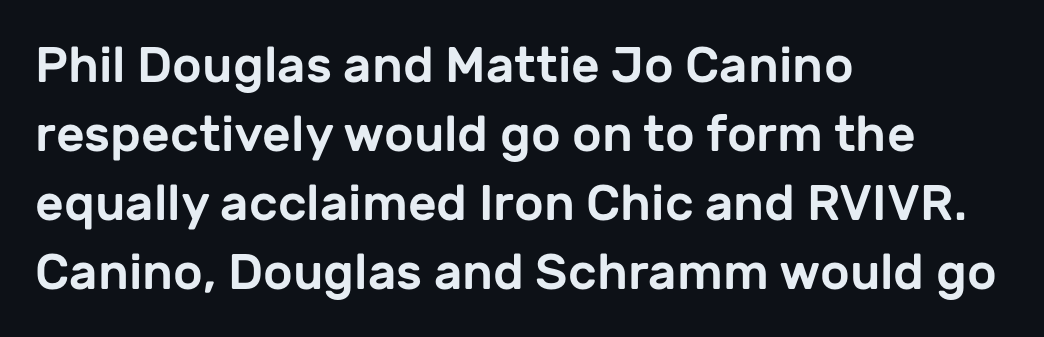
The image shows 50 px sans-serif type, upright; set left-aligned, normal line spacing (1.38x), normal letter spacing, not underlined; low stroke contrast and a medium x-height.
